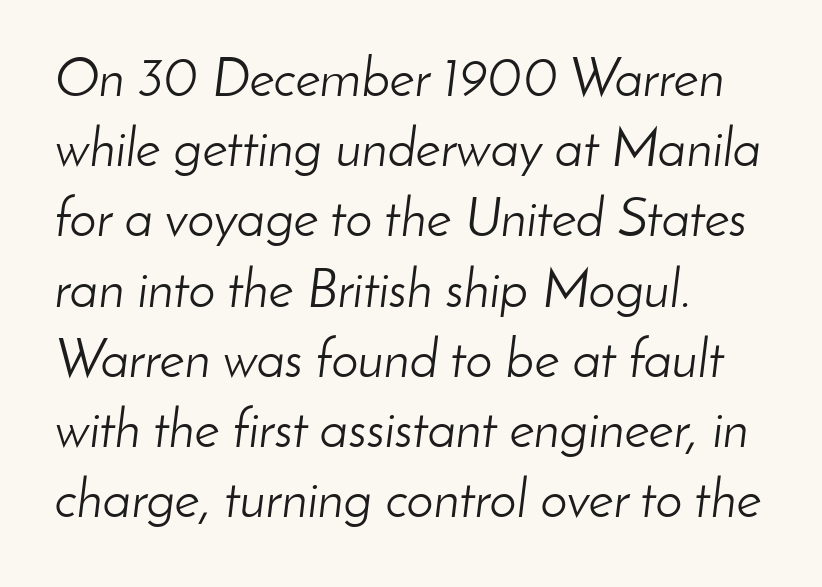
The image shows 54 px light type, italic (leaning right); set left-aligned, normal line spacing (1.3x), normal letter spacing, not underlined; low stroke contrast and a small x-height.
